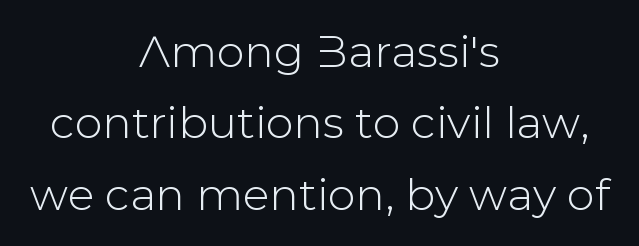
These lines keep a tight, regular rhythm from letter to letter. A sans-serif font was chosen for this passage. The face used here is proportionally spaced, like ordinary book or web type. Casual observation: everything's sitting right in the middle. Does the leading feel generous? No, just average.
